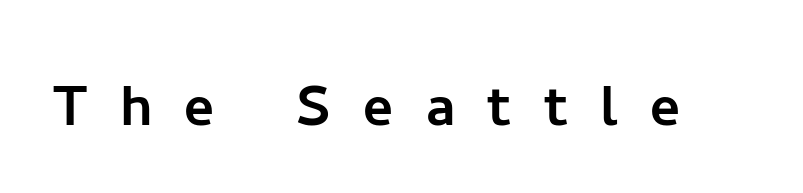
The horizontal fit of the characters is loose and conspicuously gappy. The face used here is proportionally spaced, like ordinary book or web type. Unlike a traditional serif, this face leaves its strokes unadorned. Nobody drew a line under any word here. This is the regular roman posture of the typeface.
